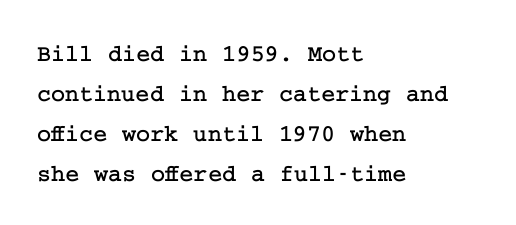
The image shows 24 px text type, upright; set left-aligned, normal line spacing (1.67x), normal letter spacing, not underlined.
